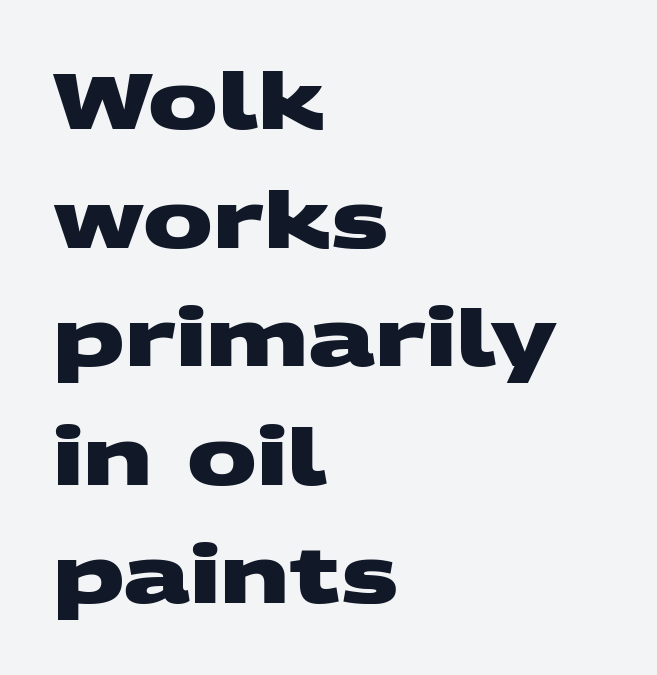
The lines in this sample share a left origin and differ only in where they stop. You can tell from the bare stems that sans-serif type was used. Its strokes are broad and dark, the hallmark of bold type. Looks like regular typesetting: each glyph gets only the width it needs. Check the space under the baseline: it is left empty. Baseline-to-baseline distance is the conventional proportion of letter height.
